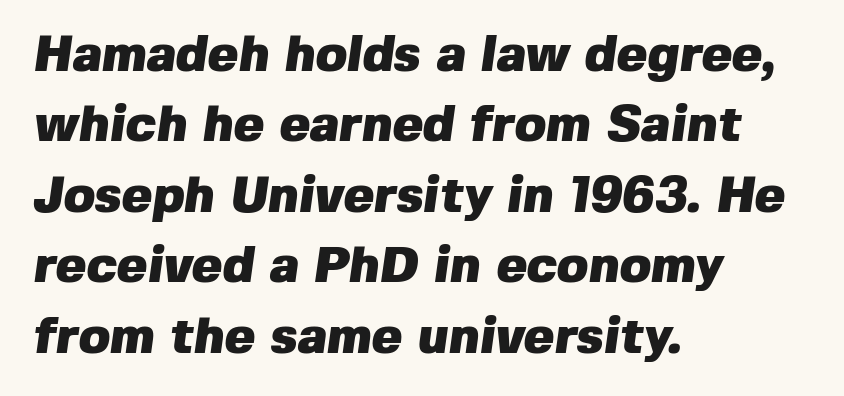
{"serif": "no", "bold": "yes", "weight": "heavy", "width": "normal", "stroke_contrast": "low", "x_height": "medium", "monospaced": "no", "underline": "no", "align": "left", "line_spacing": "normal", "line_spacing_ratio": 1.38, "letter_spacing": "normal", "letter_spacing_em": 0.0, "glyph_px": 51}
